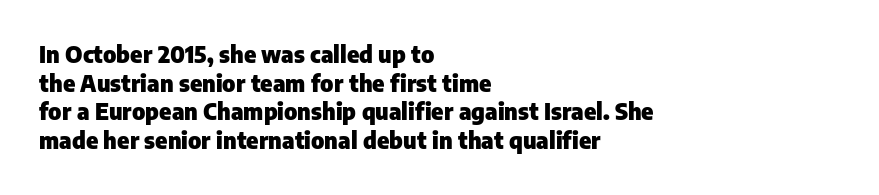
In CSS terms this would be text-align: left. On the weight axis this lands at bold, roughly 700. No word sits above an underline. Regarding leading, the lines here are spaced in the standard way. Quick note: not italic, upright. Glyph-to-glyph distance matches everyday printed text.
